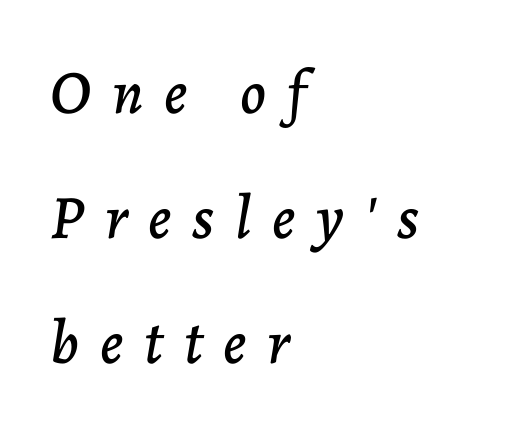
{"italic": "yes", "lean": "right", "slant_degrees": 7, "width": "normal", "stroke_contrast": "low", "x_height": "medium", "monospaced": "no", "underline": "no", "align": "left", "line_spacing": "loose", "line_spacing_ratio": 2.02, "letter_spacing": "wide", "letter_spacing_em": 0.34, "glyph_px": 62}
